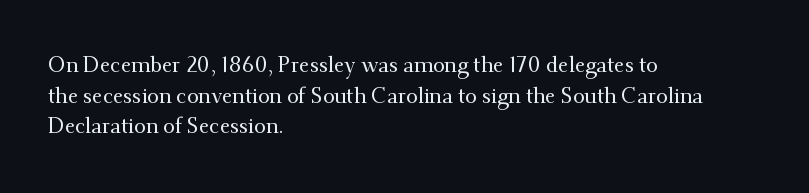
Q: Is the text italic (slanted)? A: No, it is upright.
Q: Is the text underlined? A: No.
Q: How is the paragraph aligned? A: Left-aligned.
Q: Is the spacing between letters normal or unusually wide? A: Normal.
Q: Is the spacing between lines tight, normal or loose? A: Normal.
